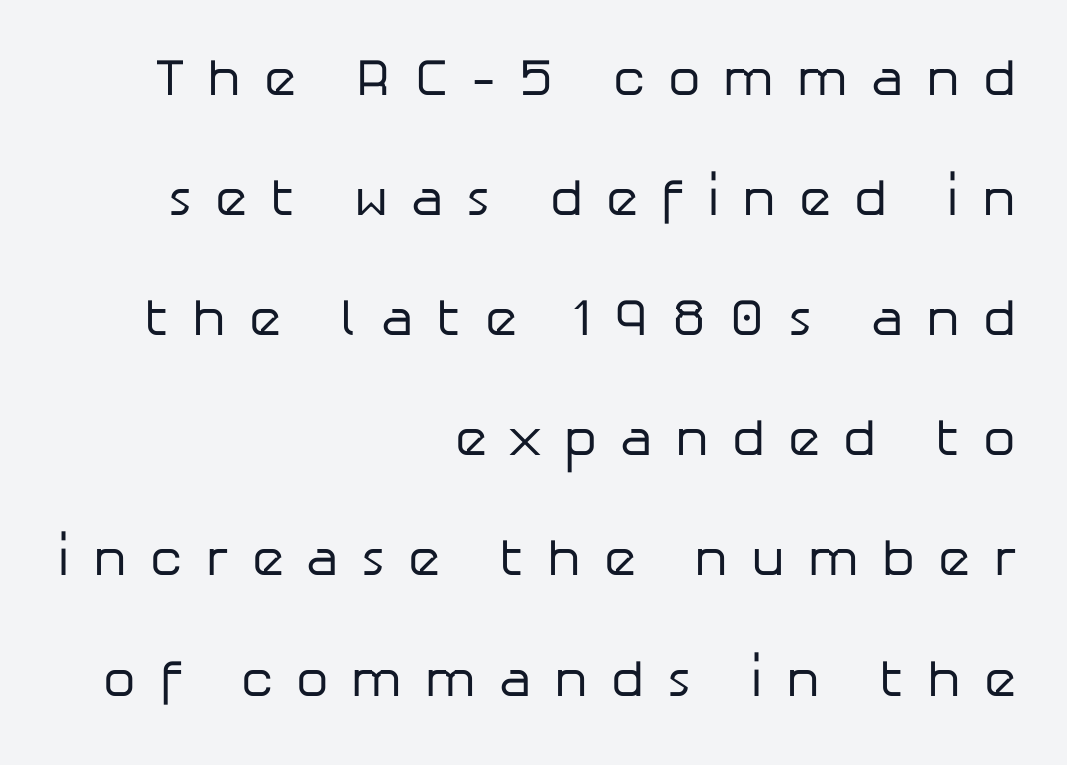
{"serif": "no", "italic": "no", "bold": "no", "weight": "regular", "width": "normal", "stroke_contrast": "low", "x_height": "medium", "monospaced": "no", "underline": "no", "align": "right", "line_spacing": "loose", "line_spacing_ratio": 2.31, "letter_spacing": "wide", "letter_spacing_em": 0.44, "glyph_px": 52}
